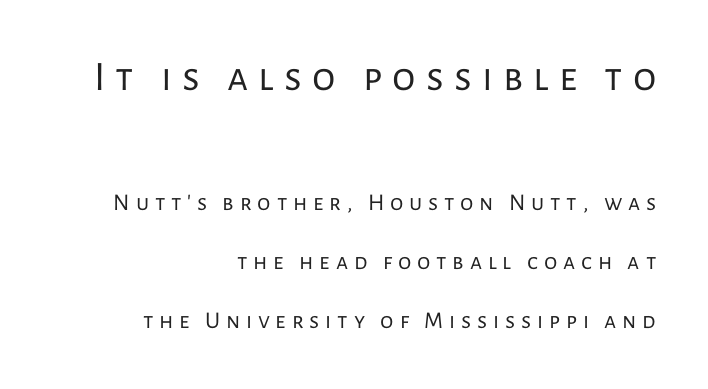
{"serif": "no", "italic": "no", "bold": "no", "weight": "regular", "width": "normal", "stroke_contrast": "low", "x_height": "medium", "monospaced": "no", "underline": "no", "align": "right", "line_spacing": "loose", "line_spacing_ratio": 2.45, "letter_spacing": "wide", "letter_spacing_em": 0.24, "larger_block": "first", "size_ratio": 1.75, "glyph_px": 42}
